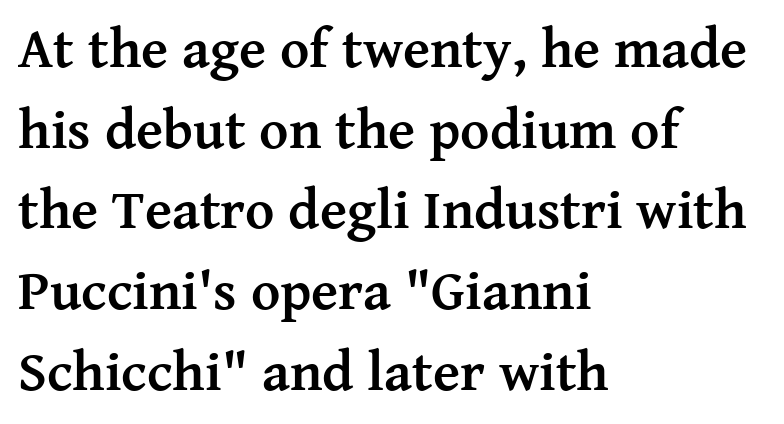
This rendering uses left alignment, leaving the right contour irregular. Spacing verdict: proportional, widths tailored to each character. Regarding serifs, this sample has them. No italicization has been applied; the sample stays upright. Bare-footed words on every line. This sample keeps an unexceptional amount of space between lines.
